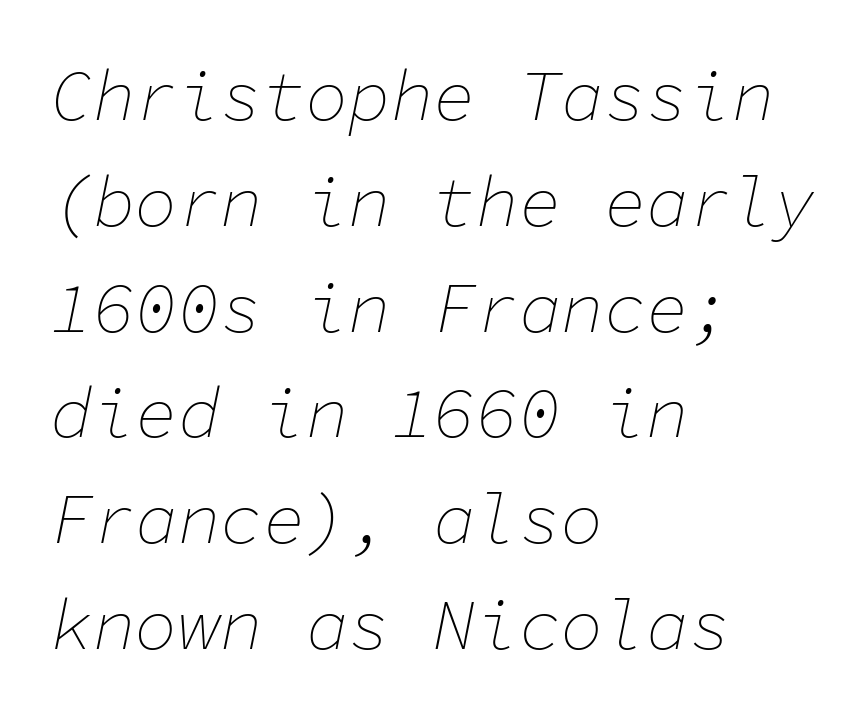
The image shows 71 px thin type, italic (leaning right), monospaced; set left-aligned, normal line spacing (1.49x), normal letter spacing, not underlined; low stroke contrast and a medium x-height.
